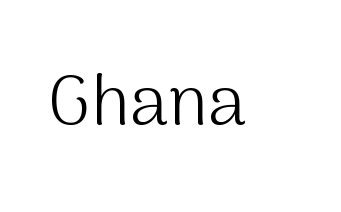
The passage shown is not bold in any degree. Nope, no serifs anywhere on these letters. Words float on clear page, feet unadorned. Italic: no, the glyphs are upright roman. Is this a fixed-width face? No — the glyphs have proportional, varying widths. What stands out about the letter spacing? Nothing — it is the standard amount.
